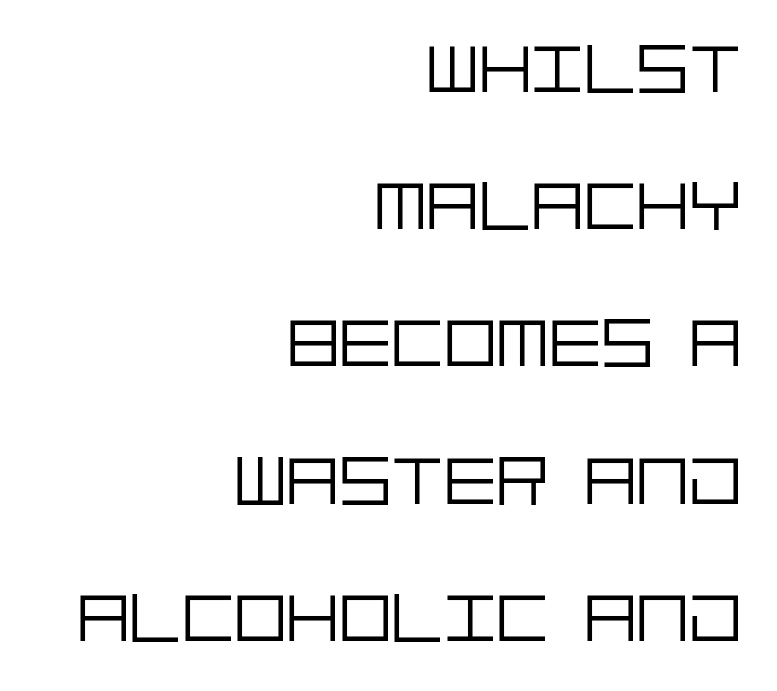
Q: Is the text bold? A: No.
Q: Is the text italic (slanted)? A: No, it is upright.
Q: Is the typeface a serif or a sans-serif typeface? A: Sans-serif.
Q: Is the text underlined? A: No.
Q: How is the paragraph aligned? A: Right-aligned.
Q: Is the spacing between letters normal or unusually wide? A: Normal.
Q: Is the spacing between lines tight, normal or loose? A: Loose.
Q: Width (condensed, normal, or wide)? A: Normal.
Q: Stroke contrast? A: Low.
Q: x-height? A: Large.
